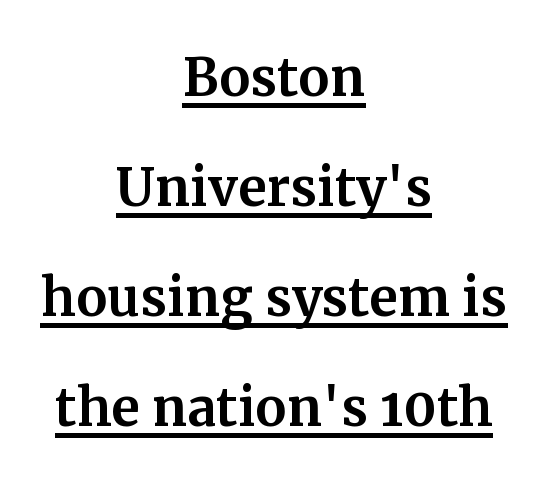
{"serif": "yes", "italic": "no", "width": "normal", "stroke_contrast": "medium", "x_height": "medium", "monospaced": "no", "underline": "yes", "align": "center", "line_spacing": "normal", "line_spacing_ratio": 1.57, "letter_spacing": "normal", "letter_spacing_em": 0.0, "glyph_px": 70}
